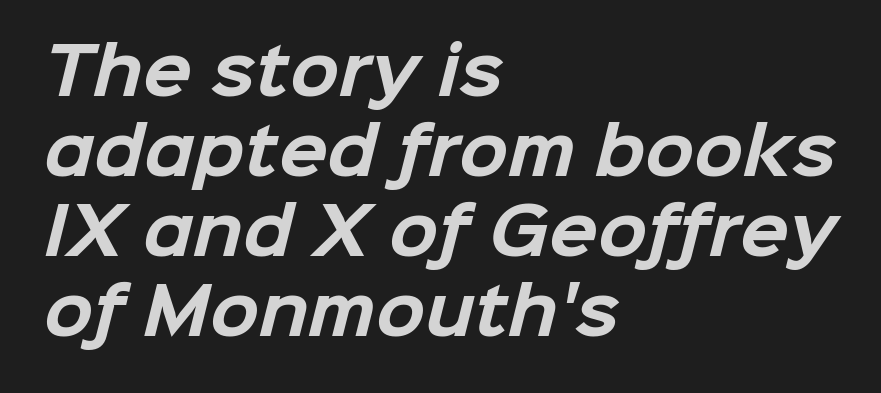
Q: Is the text bold? A: Yes.
Q: Is the typeface a serif or a sans-serif typeface? A: Sans-serif.
Q: Is the text underlined? A: No.
Q: How is the paragraph aligned? A: Left-aligned.
Q: Is the spacing between letters normal or unusually wide? A: Normal.
Q: Is the spacing between lines tight, normal or loose? A: Normal.
Q: Width (condensed, normal, or wide)? A: Normal.
Q: Stroke contrast? A: Low.
Q: x-height? A: Medium.
Q: Monospaced? A: No.
